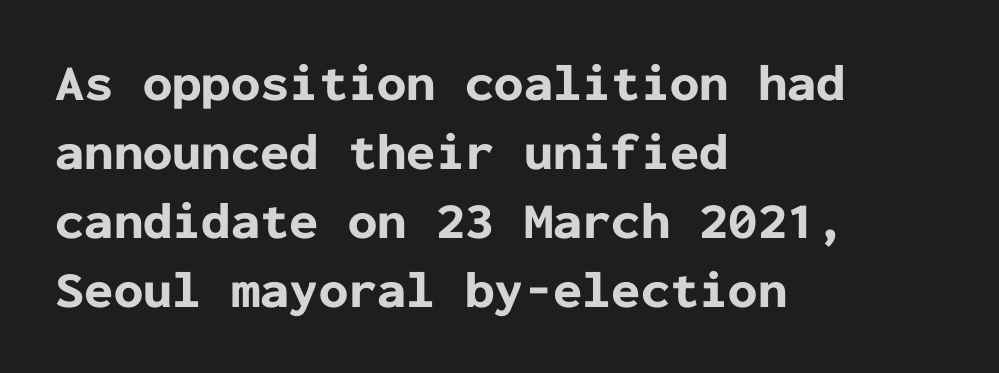
The image shows 52 px bold sans-serif type, upright, monospaced; set left-aligned, normal line spacing (1.33x), normal letter spacing, not underlined; low stroke contrast and a medium x-height.
